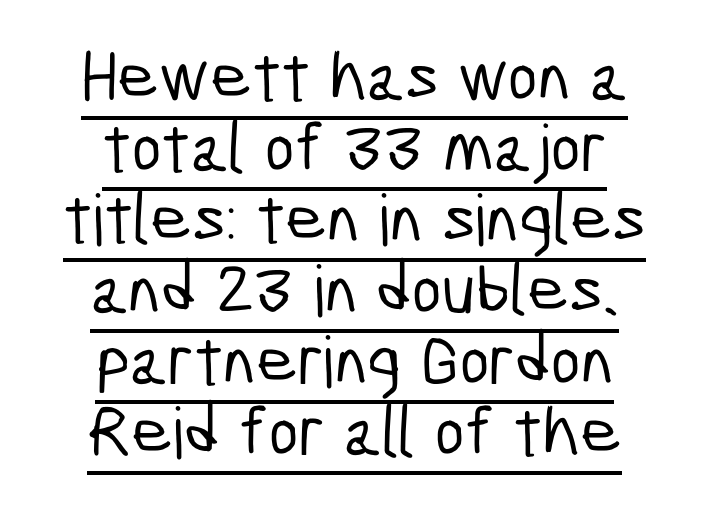
{"serif": "no", "width": "condensed", "stroke_contrast": "low", "x_height": "medium", "monospaced": "no", "underline": "yes", "align": "center", "line_spacing": "tight", "line_spacing_ratio": 1.0, "letter_spacing": "normal", "letter_spacing_em": 0.0, "glyph_px": 71}
